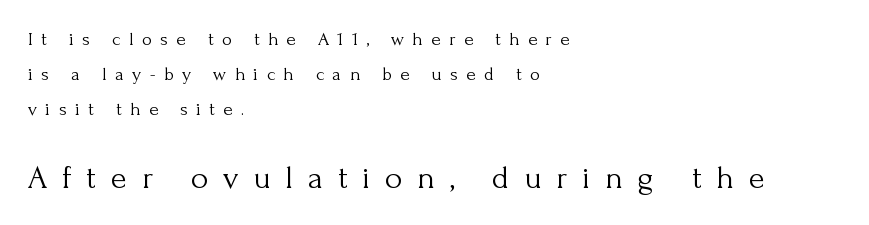
Q: Is the text bold? A: No.
Q: Is the text italic (slanted)? A: No, it is upright.
Q: Is the typeface a serif or a sans-serif typeface? A: Serif.
Q: Is the text underlined? A: No.
Q: How is the paragraph aligned? A: Left-aligned.
Q: Is the spacing between letters normal or unusually wide? A: Unusually wide.
Q: Which block of text is set in a larger size, the first (top) or the second (bottom)? A: The second (bottom) one.
Q: Width (condensed, normal, or wide)? A: Normal.
Q: Stroke contrast? A: Medium.
Q: x-height? A: Small.
Q: Monospaced? A: No.
